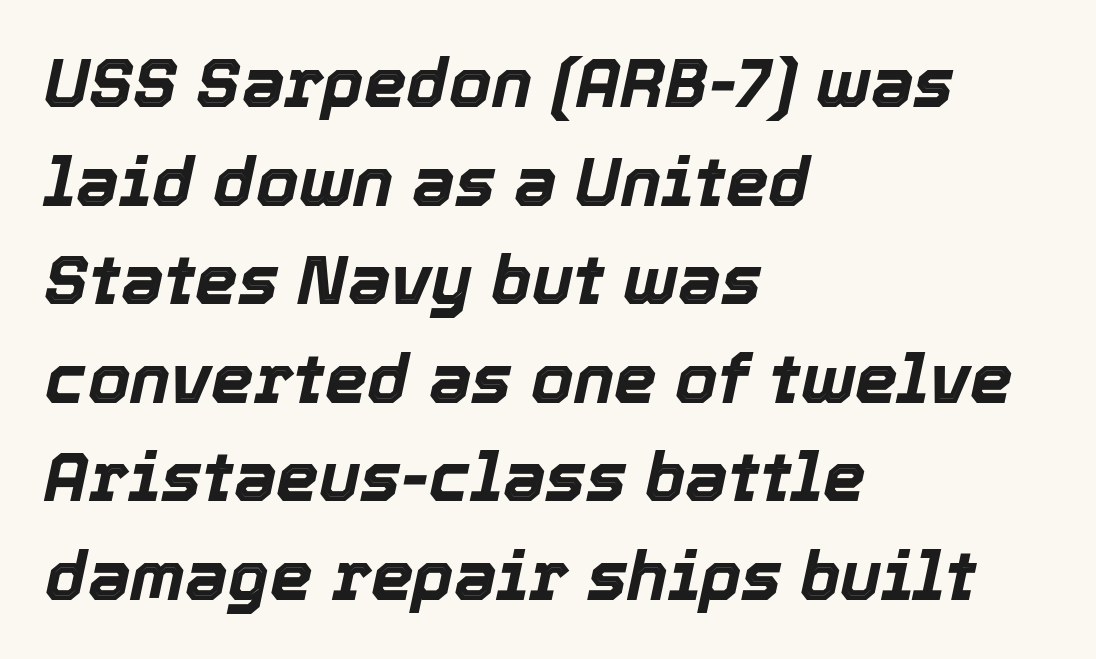
Q: Is the text bold? A: Yes.
Q: Is the text italic (slanted)? A: Yes, it leans right by about 12 degrees.
Q: Is the text underlined? A: No.
Q: How is the paragraph aligned? A: Left-aligned.
Q: Is the spacing between letters normal or unusually wide? A: Normal.
Q: Is the spacing between lines tight, normal or loose? A: Normal.
Q: Width (condensed, normal, or wide)? A: Normal.
Q: x-height? A: Medium.
Q: Monospaced? A: No.
